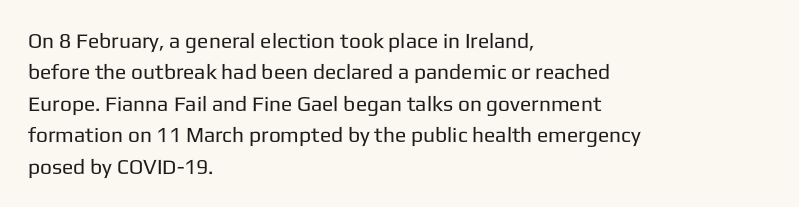
Each row of text sits above clean, open space. Italic? Not at all — the glyphs are vertical. Typeset ragged right — the left edge is the straight one. Each word holds together tightly as a unit, with standard inter-letter gaps. Interline gaps are of average width in this sample.
